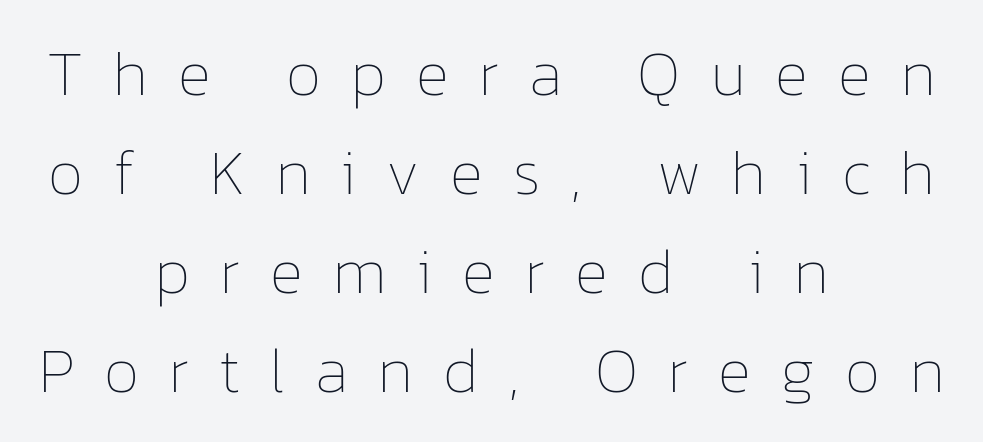
{"italic": "no", "bold": "no", "weight": "thin", "width": "normal", "stroke_contrast": "low", "x_height": "medium", "monospaced": "no", "underline": "no", "align": "center", "line_spacing": "normal", "line_spacing_ratio": 1.57, "letter_spacing": "wide", "letter_spacing_em": 0.48, "glyph_px": 63}
